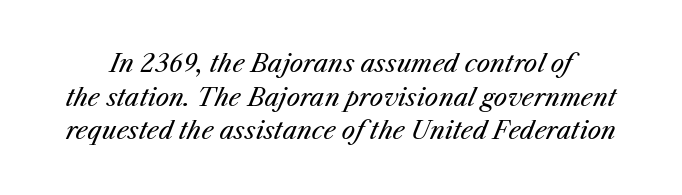
The image shows 24 px text type, italic (leaning right); set normal line spacing (1.4x), normal letter spacing, not underlined.
